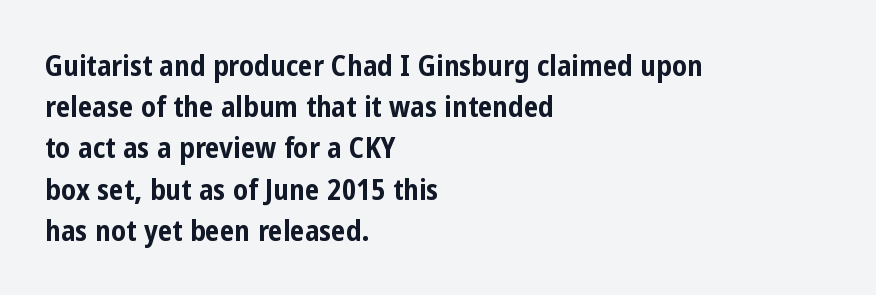
Q: Is the text bold? A: Yes.
Q: Is the text italic (slanted)? A: No, it is upright.
Q: Is the typeface a serif or a sans-serif typeface? A: Sans-serif.
Q: Is the text underlined? A: No.
Q: How is the paragraph aligned? A: Left-aligned.
Q: Is the spacing between letters normal or unusually wide? A: Normal.
Q: Is the spacing between lines tight, normal or loose? A: Normal.
Q: Width (condensed, normal, or wide)? A: Condensed.
Q: Stroke contrast? A: Low.
Q: x-height? A: Medium.
Q: Monospaced? A: No.
